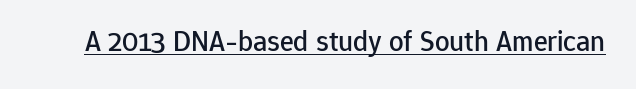
The image shows 29 px sans-serif type, upright; set normal letter spacing, underlined; low stroke contrast and a medium x-height.
